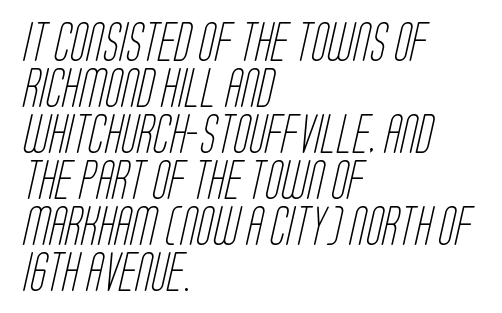
Typeset ragged right — the left edge is the straight one. Compared with a typical body face, this is equally light or lighter still. Honestly, there is no underline to notice here at all. The passage shown is typeset with a sans-serif family.
